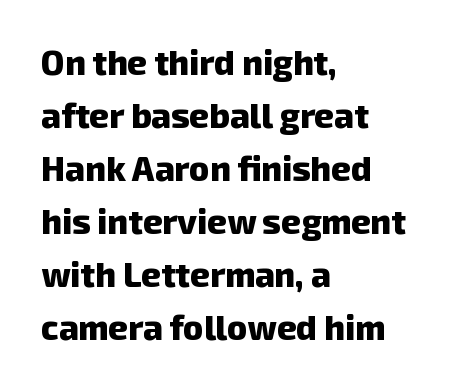
The letters are bold, with thick, heavy strokes. Unmarked baselines from the first word to the last. Here the designer chose a conventional face with non-uniform glyph widths. Look at the bottom of the vertical strokes: they stop flat, with no serifs. Students, observe: this is what conventionally led text looks like.
